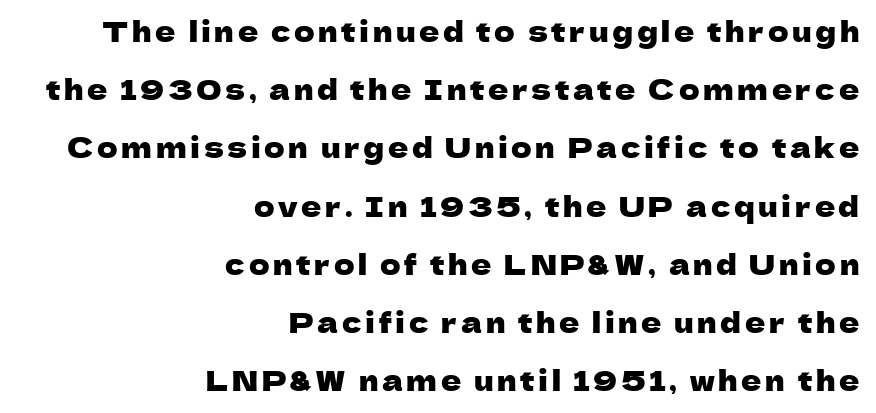
Is the block centered? No — it sits flush against the right margin. The baseline area is clear. The glyphs in this specimen are sans serif. The letters advance in unequal steps, a hallmark of proportional type. Quick note: not italic, upright. The vertical gap from one line to the next is large.
